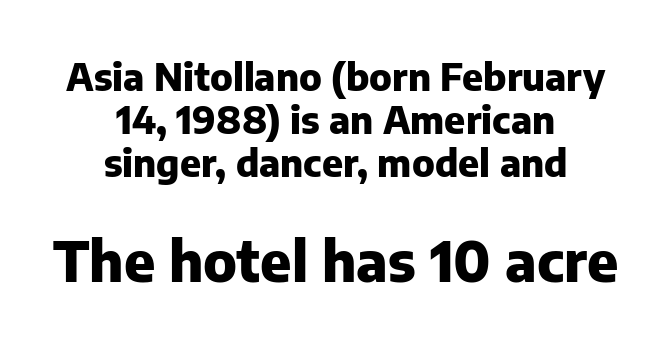
{"serif": "no", "italic": "no", "bold": "yes", "weight": "heavy", "width": "normal", "stroke_contrast": "low", "x_height": "medium", "monospaced": "no", "underline": "no", "align": "center", "line_spacing_ratio": 1.16, "letter_spacing": "normal", "letter_spacing_em": 0.0, "larger_block": "second", "size_ratio": 1.49, "glyph_px": 55}
